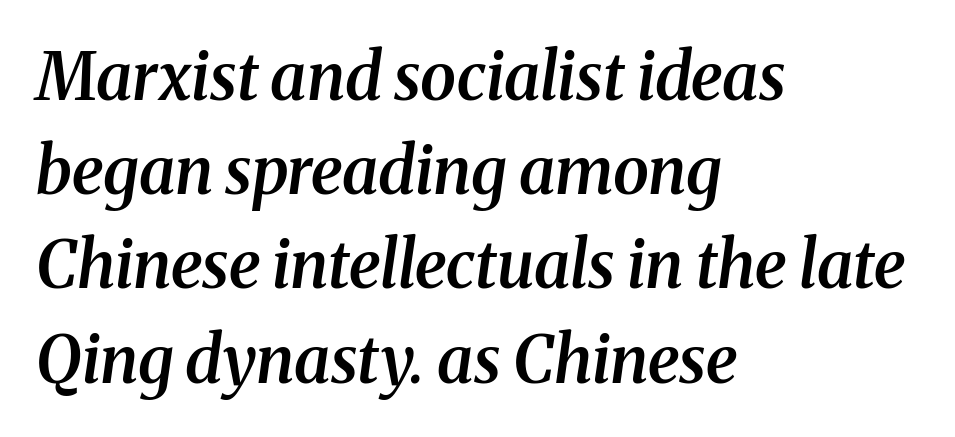
{"serif": "yes", "italic": "yes", "lean": "right", "slant_degrees": 8, "bold": "semi", "weight": "semibold", "width": "normal", "stroke_contrast": "medium", "x_height": "medium", "monospaced": "no", "underline": "no", "align": "left", "line_spacing": "normal", "line_spacing_ratio": 1.45, "letter_spacing": "normal", "letter_spacing_em": 0.0, "glyph_px": 65}
